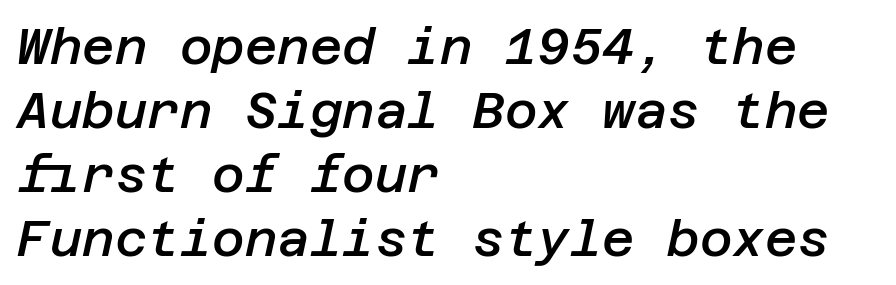
{"italic": "yes", "lean": "right", "slant_degrees": 12, "bold": "semi", "weight": "semibold", "width": "normal", "stroke_contrast": "low", "x_height": "large", "underline": "no", "align": "left", "line_spacing": "normal", "line_spacing_ratio": 1.28, "letter_spacing": "normal", "letter_spacing_em": 0.0, "glyph_px": 50}
